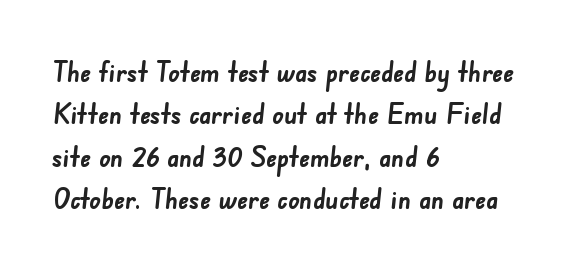
{"serif": "no", "bold": "yes", "weight": "semibold", "width": "normal", "stroke_contrast": "low", "x_height": "small", "monospaced": "no", "underline": "no", "align": "left", "line_spacing": "normal", "line_spacing_ratio": 1.51, "letter_spacing": "normal", "letter_spacing_em": 0.0, "glyph_px": 28}
